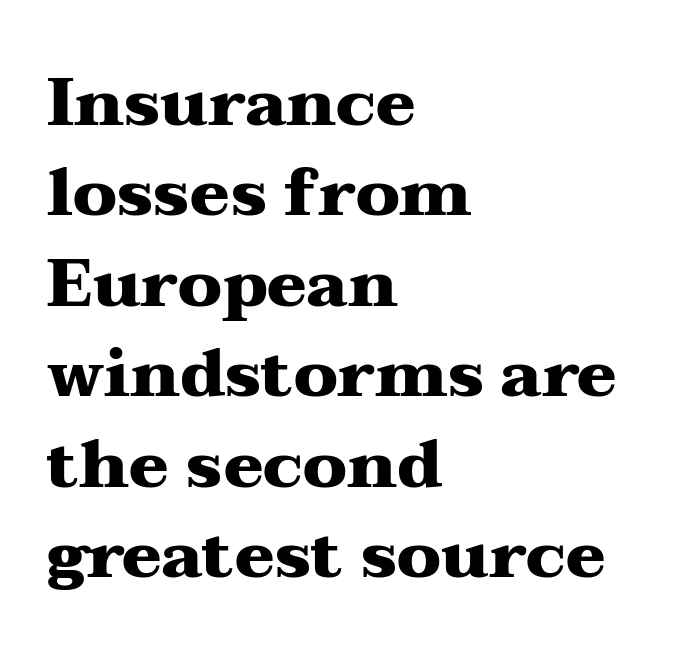
Q: Is the text bold? A: Yes.
Q: Is the text italic (slanted)? A: No, it is upright.
Q: Is the typeface a serif or a sans-serif typeface? A: Serif.
Q: Is the text underlined? A: No.
Q: How is the paragraph aligned? A: Left-aligned.
Q: Is the spacing between letters normal or unusually wide? A: Normal.
Q: Is the spacing between lines tight, normal or loose? A: Normal.
Q: Width (condensed, normal, or wide)? A: Wide.
Q: Stroke contrast? A: Medium.
Q: x-height? A: Medium.
Q: Monospaced? A: No.
